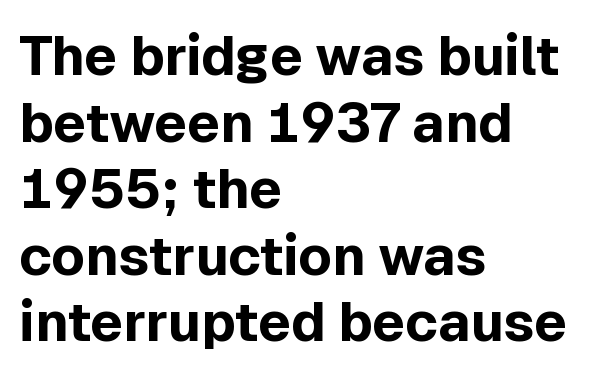
The letters carry no serifs — their stems end cleanly without finishing strokes. Alignment: flush left. Chunky letters — that's bold for sure. Underline: absent. Character widths vary here, with narrow letters taking less room than wide ones. Here the glyphs are tracked normally, forming tight word shapes.
